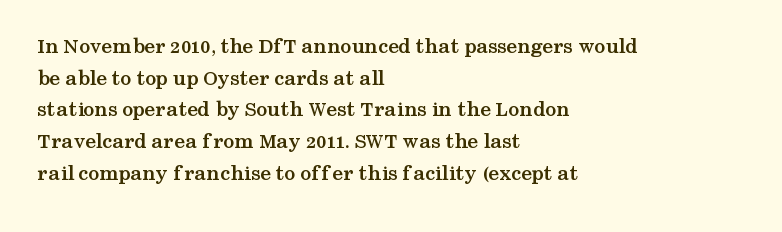
{"italic": "no", "bold": "yes", "underline": "no", "align": "left", "line_spacing": "normal", "line_spacing_ratio": 1.44, "letter_spacing": "normal", "letter_spacing_em": 0.0, "glyph_px": 22}
